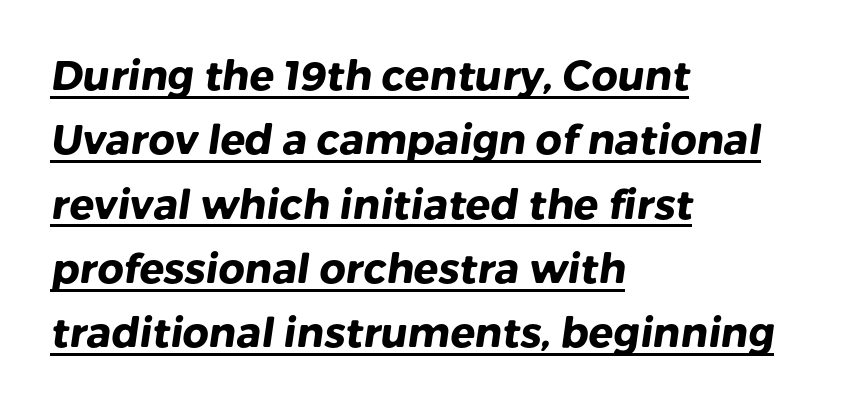
{"serif": "no", "bold": "yes", "weight": "heavy", "width": "normal", "stroke_contrast": "low", "x_height": "medium", "monospaced": "no", "underline": "yes", "align": "left", "line_spacing": "normal", "line_spacing_ratio": 1.57, "letter_spacing": "normal", "letter_spacing_em": 0.0, "glyph_px": 41}
